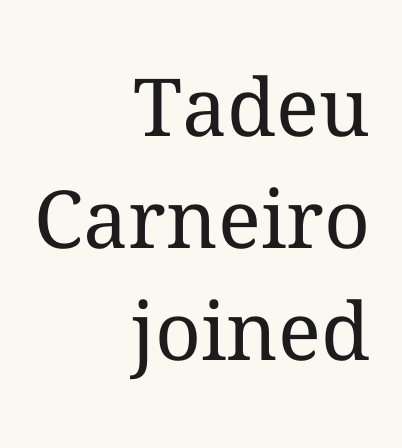
Each new line begins a customary step beneath the previous one. Is this a fixed-width face? No — the glyphs have proportional, varying widths. The axis of the letterforms is exactly vertical. Line endings align vertically; line beginnings do not.
